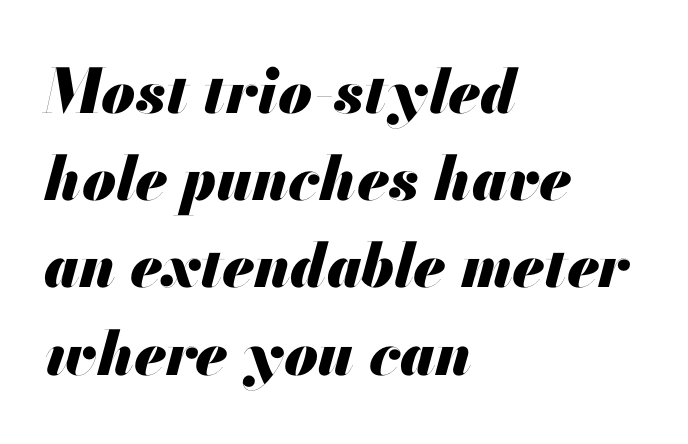
The image shows 61 px heavy type, italic (leaning right); set left-aligned, normal line spacing (1.43x), normal letter spacing, not underlined; medium stroke contrast and a small x-height.
